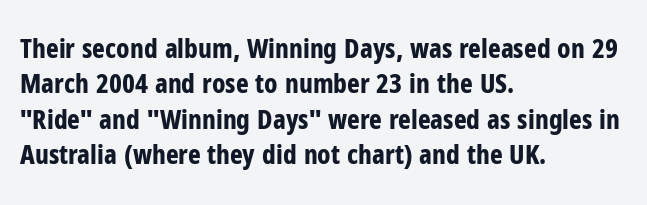
{"italic": "no", "bold": "yes", "underline": "no", "align": "left", "line_spacing": "normal", "line_spacing_ratio": 1.31, "letter_spacing": "normal", "letter_spacing_em": 0.0, "glyph_px": 27}
